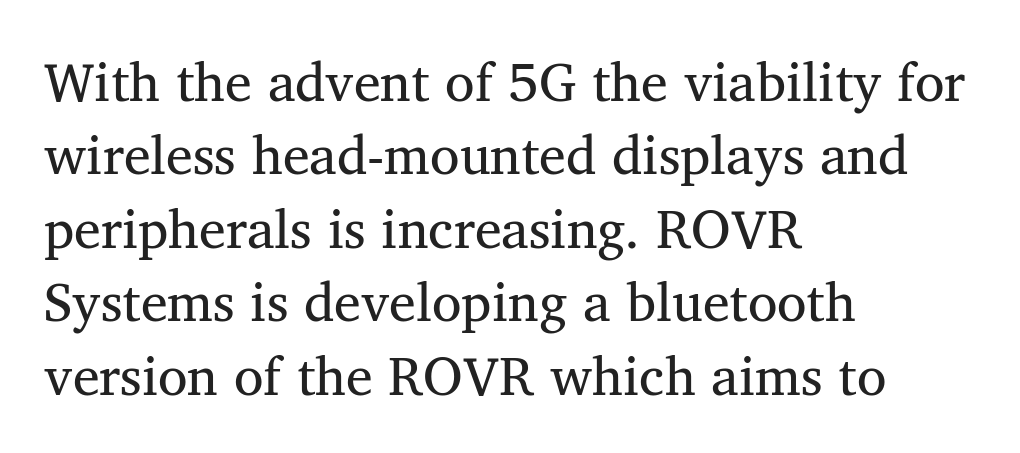
{"serif": "yes", "italic": "no", "bold": "no", "weight": "regular", "width": "normal", "stroke_contrast": "medium", "x_height": "medium", "monospaced": "no", "underline": "no", "align": "left", "line_spacing": "normal", "line_spacing_ratio": 1.36, "letter_spacing": "normal", "letter_spacing_em": 0.0, "glyph_px": 54}
